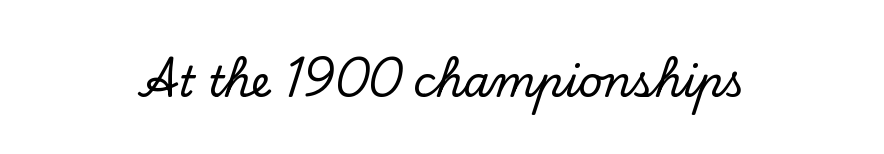
Q: Is the text italic (slanted)? A: Yes.
Q: Is the typeface a serif or a sans-serif typeface? A: Serif.
Q: Is the text underlined? A: No.
Q: Is the spacing between letters normal or unusually wide? A: Normal.
Q: Width (condensed, normal, or wide)? A: Normal.
Q: Stroke contrast? A: Low.
Q: x-height? A: Small.
Q: Monospaced? A: No.
